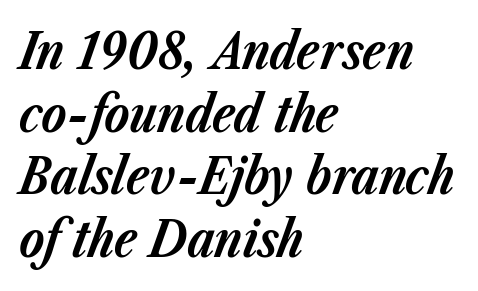
The ragged edge is on the right, which tells us the setting is flush left. An italicized treatment has been applied to the whole sample. In terms of letterspacing, this is plain default setting. Unmarked baselines from the first word to the last. Caption: bold face, heavy strokes. This sample has the flowing, uneven cadence of proportional lettering.
